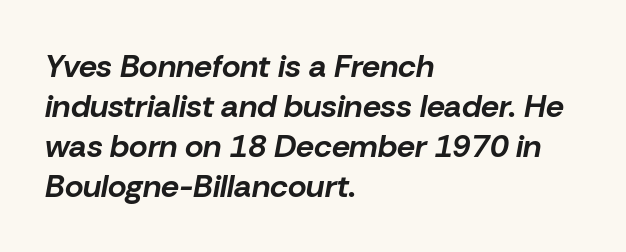
The space beneath each line is pristine and unruled. Each line starts at the same left margin while the right side varies. The vertical gap from one line to the next is medium. A typesetter would call this proportional, since set widths differ per character. The type is set solid horizontally, with unmodified tracking.
